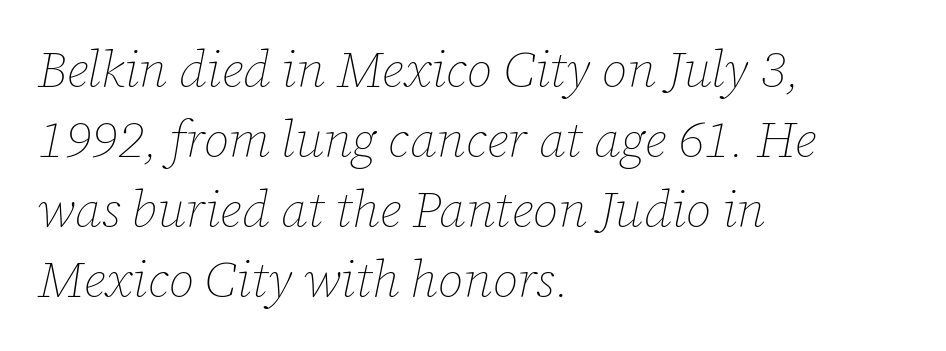
In terms of posture, this sample is oblique. The characters are drawn with everyday or finer stroke widths. The letters advance in unequal steps, a hallmark of proportional type. The passage shown is not underscored anywhere. These lines sit exactly where default settings would place them. Short and long lines alike share a common starting point at left.
